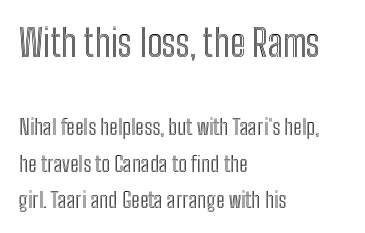
The image shows 38 px condensed type, upright; set left-aligned, normal line spacing (1.67x), normal letter spacing, not underlined; the first (top) block is 1.73x larger; a medium x-height.
